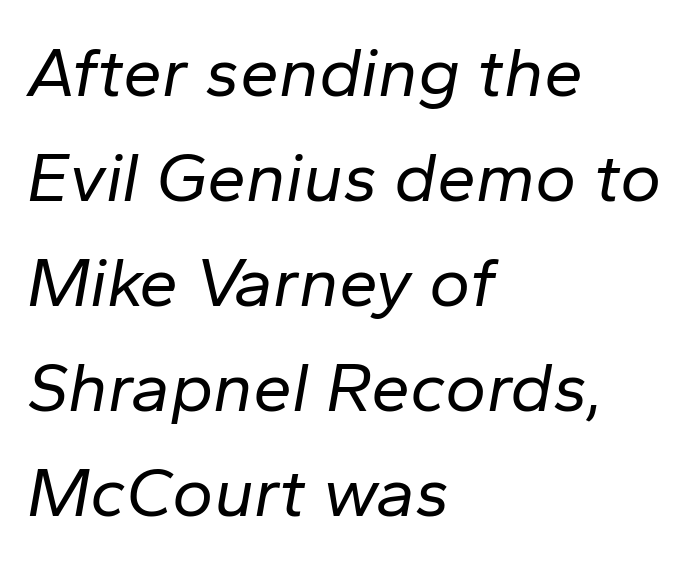
Q: Is the text bold? A: No.
Q: Is the text italic (slanted)? A: Yes, it leans right by about 10 degrees.
Q: Is the text underlined? A: No.
Q: How is the paragraph aligned? A: Left-aligned.
Q: Is the spacing between letters normal or unusually wide? A: Normal.
Q: Is the spacing between lines tight, normal or loose? A: Normal.
Q: Width (condensed, normal, or wide)? A: Normal.
Q: Stroke contrast? A: Low.
Q: x-height? A: Medium.
Q: Monospaced? A: No.
